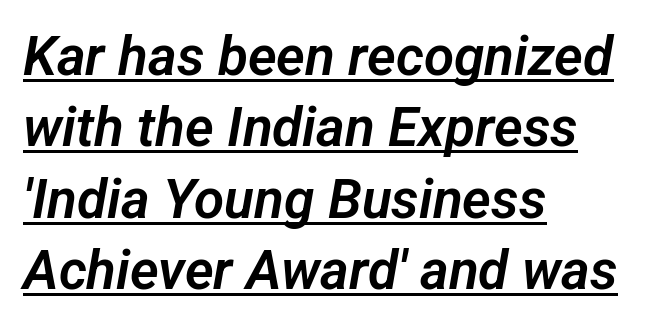
{"serif": "no", "width": "normal", "stroke_contrast": "low", "x_height": "medium", "monospaced": "no", "underline": "yes", "align": "left", "line_spacing": "normal", "line_spacing_ratio": 1.3, "letter_spacing": "normal", "letter_spacing_em": 0.0, "glyph_px": 55}
